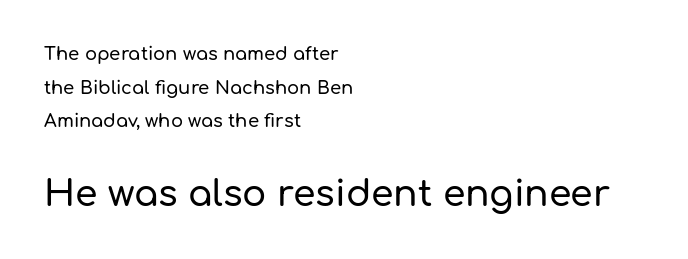
The image shows 36 px sans-serif type, upright; set left-aligned, line spacing 1.87x, normal letter spacing, not underlined; the second (bottom) block is 2.0x larger; low stroke contrast and a medium x-height.
